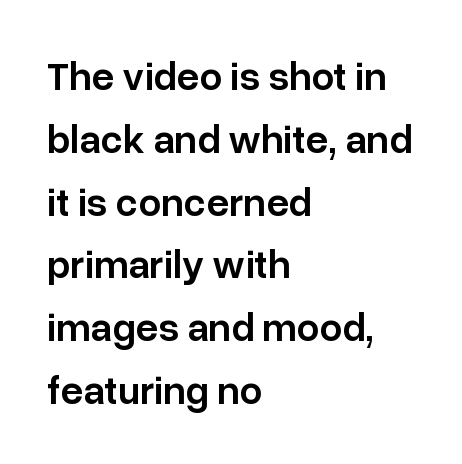
The passage shown is not underscored anywhere. Here the designer chose a conventional face with non-uniform glyph widths. Left-aligned paragraph, ragged on the right. Nobody touched the tracking dial on this one. Classification — sans serif. Every character sits straight up, as roman type does.
